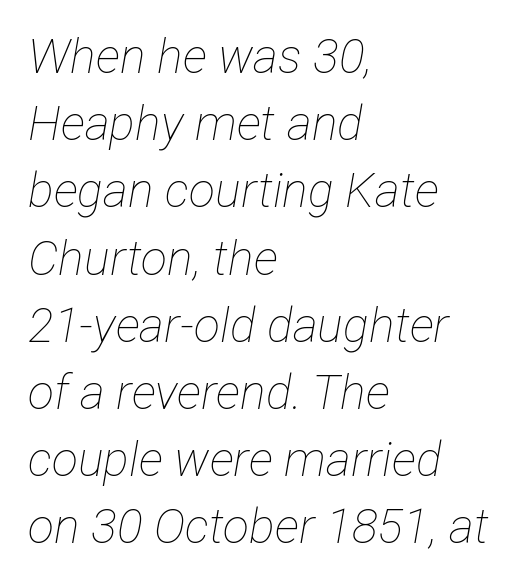
Q: Is the text bold? A: No.
Q: Is the text italic (slanted)? A: Yes, it leans right by about 12 degrees.
Q: Is the text underlined? A: No.
Q: How is the paragraph aligned? A: Left-aligned.
Q: Is the spacing between letters normal or unusually wide? A: Normal.
Q: Is the spacing between lines tight, normal or loose? A: Normal.
Q: Width (condensed, normal, or wide)? A: Condensed.
Q: Stroke contrast? A: Low.
Q: x-height? A: Medium.
Q: Monospaced? A: No.
